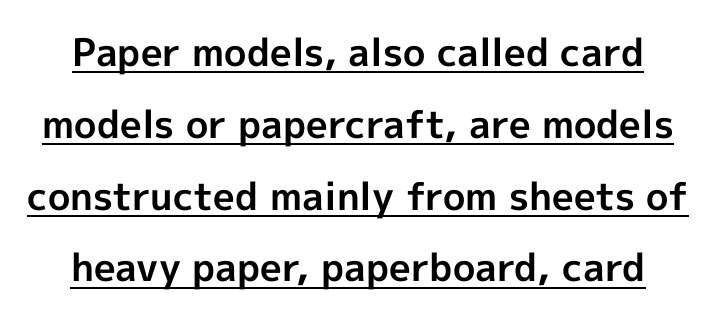
The sample's only ornament is a line tracing under the words. The lettering holds an erect, upright posture throughout. Unlike a traditional serif, this face leaves its strokes unadorned. Caption: bold face, heavy strokes.
